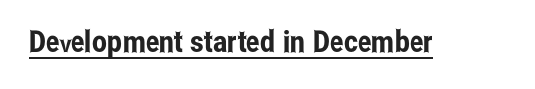
{"serif": "no", "italic": "no", "width": "condensed", "stroke_contrast": "low", "x_height": "medium", "monospaced": "no", "underline": "yes", "letter_spacing": "normal", "letter_spacing_em": 0.0, "glyph_px": 30}
